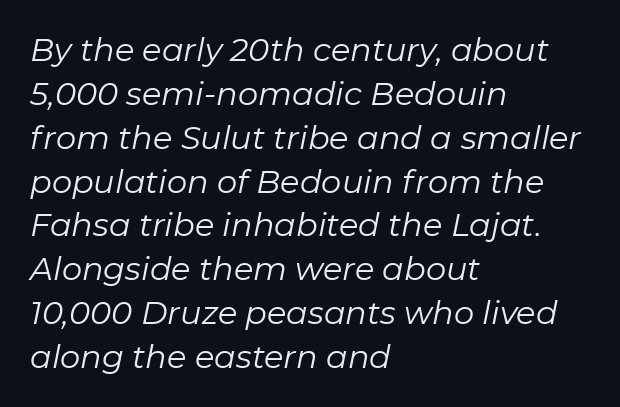
The image shows 32 px regular-weight type, italic (leaning right); set left-aligned, normal line spacing (1.37x), normal letter spacing, not underlined; low stroke contrast and a medium x-height.
